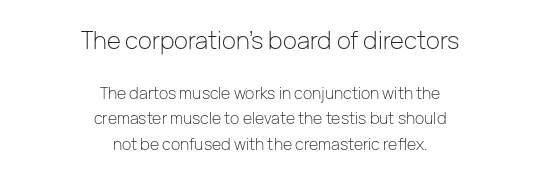
These lines are centered, leaving both edges ragged. No heavy texture on the line: the type isn't bold. Posture: vertical. Default kerning and tracking; the words read as compact shapes. Regarding leading, the lines here are spaced in the standard way.
